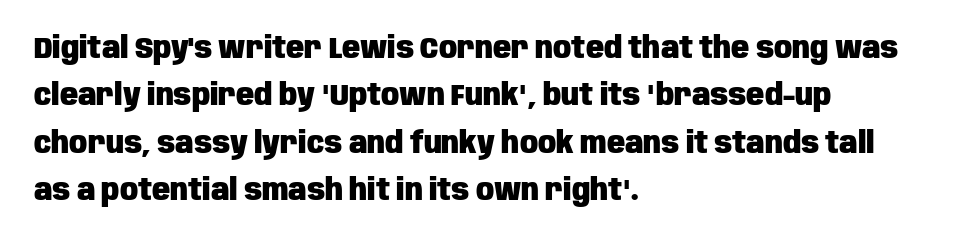
{"serif": "no", "italic": "no", "bold": "yes", "weight": "heavy", "width": "condensed", "stroke_contrast": "low", "x_height": "large", "monospaced": "no", "underline": "no", "align": "left", "line_spacing": "normal", "line_spacing_ratio": 1.58, "letter_spacing": "normal", "letter_spacing_em": 0.0, "glyph_px": 30}
